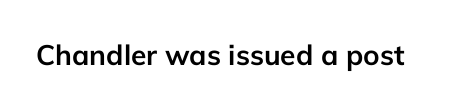
The image shows 28 px semibold sans-serif type, upright; set normal letter spacing, not underlined; low stroke contrast and a medium x-height.
